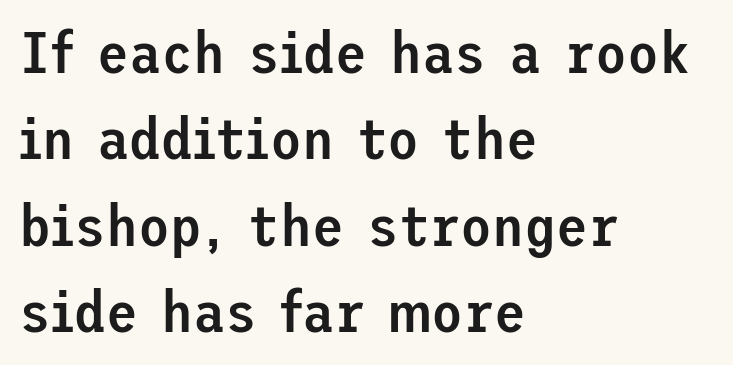
The image shows 58 px semibold sans-serif type, upright; set left-aligned, normal line spacing (1.49x), normal letter spacing, not underlined; low stroke contrast and a medium x-height.
